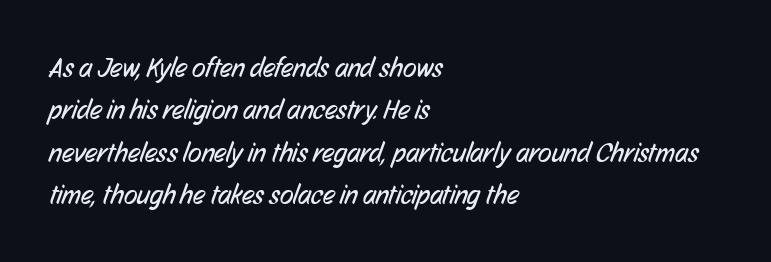
Q: Is the text bold? A: No.
Q: Is the typeface a serif or a sans-serif typeface? A: Sans-serif.
Q: Is the text underlined? A: No.
Q: How is the paragraph aligned? A: Left-aligned.
Q: Is the spacing between letters normal or unusually wide? A: Normal.
Q: Is the spacing between lines tight, normal or loose? A: Normal.
Q: Width (condensed, normal, or wide)? A: Condensed.
Q: Stroke contrast? A: Low.
Q: x-height? A: Medium.
Q: Monospaced? A: No.
